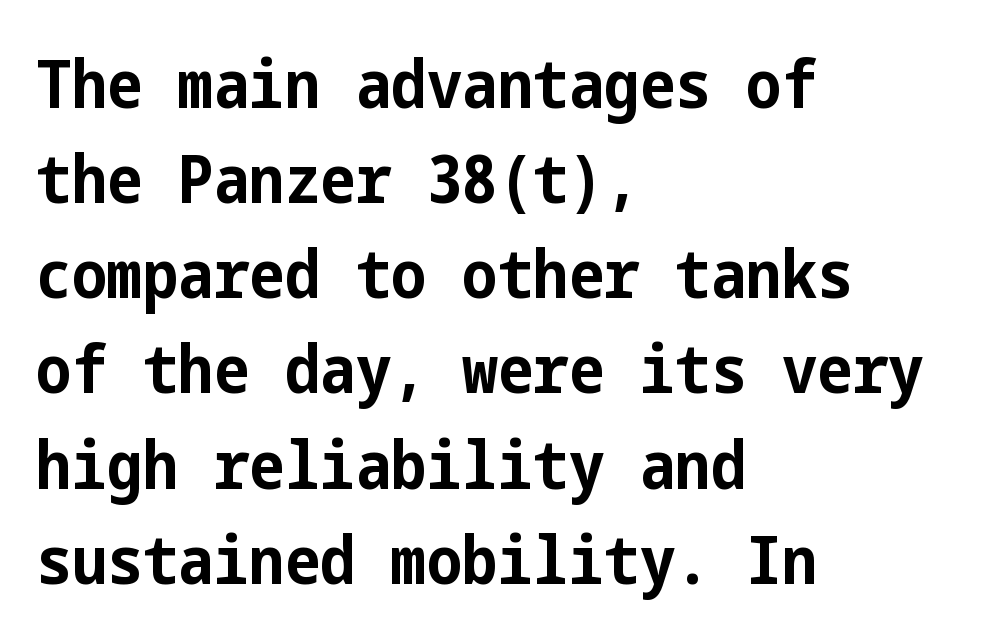
Q: Is the text bold? A: Yes.
Q: Is the text italic (slanted)? A: No, it is upright.
Q: Is the typeface a serif or a sans-serif typeface? A: Sans-serif.
Q: Is the text underlined? A: No.
Q: How is the paragraph aligned? A: Left-aligned.
Q: Is the spacing between letters normal or unusually wide? A: Normal.
Q: Is the spacing between lines tight, normal or loose? A: Normal.
Q: Width (condensed, normal, or wide)? A: Condensed.
Q: Stroke contrast? A: Low.
Q: x-height? A: Medium.
